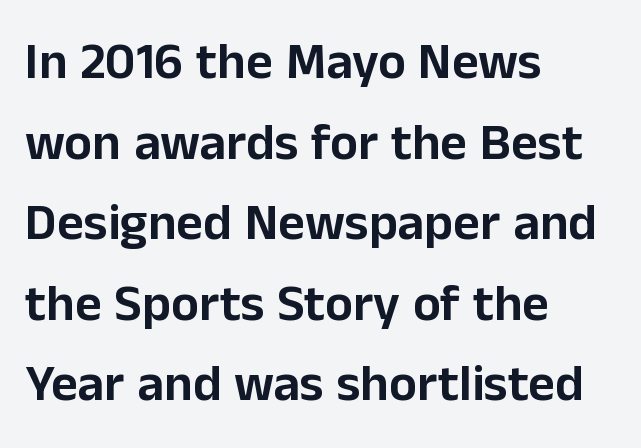
The text was rendered using a sans face with plain stroke endings. Is there much room between lines? A standard amount, neither cramped nor airy. The passage shown is typed in a proportional face where columns would drift. A typesetter would call this zero additional tracking. Descenders are the only things crossing below the line.
